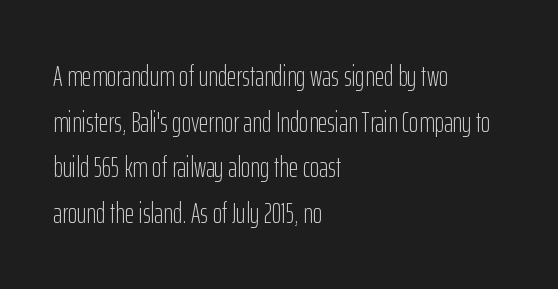
{"serif": "no", "italic": "no", "bold": "no", "weight": "light", "width": "condensed", "stroke_contrast": "low", "x_height": "medium", "monospaced": "no", "underline": "no", "align": "left", "line_spacing": "normal", "line_spacing_ratio": 1.57, "letter_spacing": "normal", "letter_spacing_em": 0.0, "glyph_px": 29}
